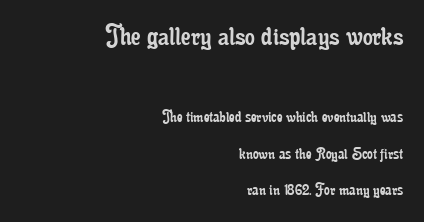
Is this a fixed-width face? No — the glyphs have proportional, varying widths. In terms of posture, this sample is upright. Between these two stacked blocks, the higher one wins on size. The passage shown is not bold in any degree. The block of text is sparse from top to bottom, with ample space between rows.
